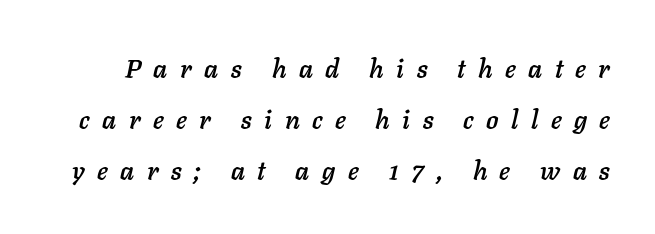
{"italic": "yes", "lean": "right", "slant_degrees": 11, "underline": "no", "line_spacing": "loose", "line_spacing_ratio": 1.97, "letter_spacing": "wide", "letter_spacing_em": 0.48, "glyph_px": 26}
